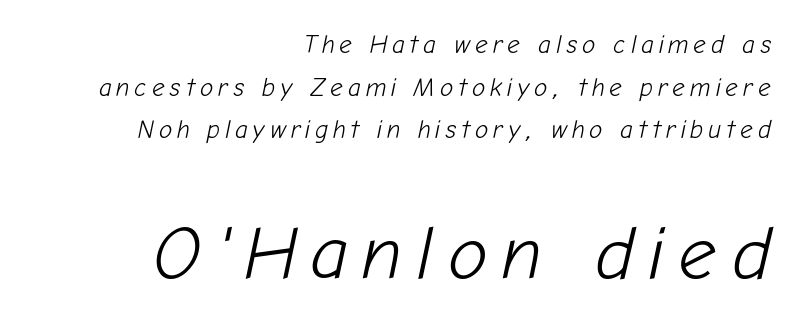
{"italic": "yes", "lean": "right", "slant_degrees": 12, "bold": "no", "weight": "light", "width": "normal", "stroke_contrast": "low", "x_height": "medium", "monospaced": "no", "underline": "no", "align": "right", "line_spacing_ratio": 1.71, "larger_block": "second", "size_ratio": 3.0, "glyph_px": 75}
